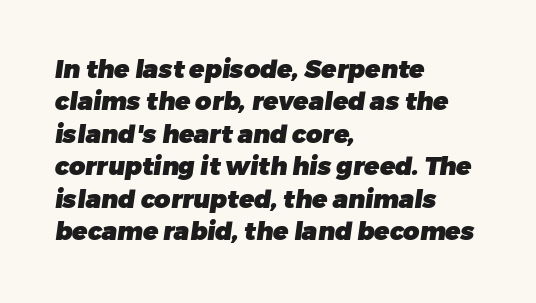
{"bold": "yes", "underline": "no", "align": "left", "line_spacing": "normal", "line_spacing_ratio": 1.3, "letter_spacing": "normal", "letter_spacing_em": 0.0, "glyph_px": 25}
